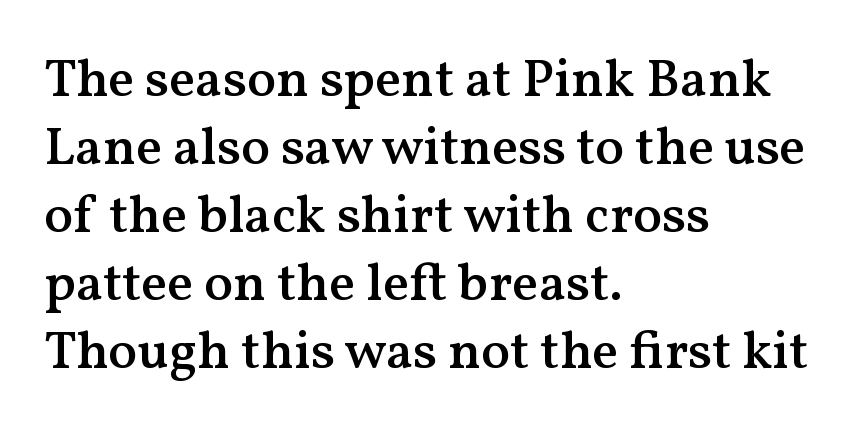
{"serif": "yes", "italic": "no", "bold": "semi", "weight": "semibold", "width": "normal", "stroke_contrast": "medium", "x_height": "medium", "monospaced": "no", "underline": "no", "align": "left", "line_spacing": "normal", "line_spacing_ratio": 1.26, "letter_spacing": "normal", "letter_spacing_em": 0.0, "glyph_px": 54}
